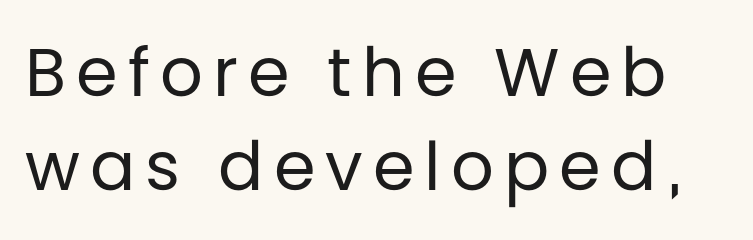
{"serif": "no", "italic": "no", "bold": "no", "weight": "regular", "width": "normal", "stroke_contrast": "low", "x_height": "large", "monospaced": "no", "underline": "no", "line_spacing": "normal", "line_spacing_ratio": 1.41, "glyph_px": 67}
